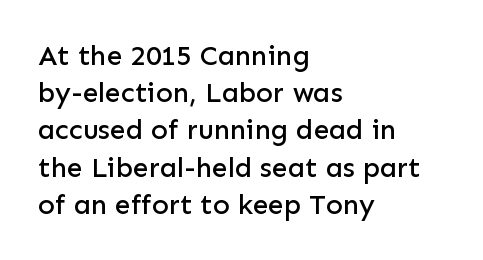
Q: Is the text italic (slanted)? A: No, it is upright.
Q: Is the typeface a serif or a sans-serif typeface? A: Sans-serif.
Q: Is the text underlined? A: No.
Q: How is the paragraph aligned? A: Left-aligned.
Q: Is the spacing between letters normal or unusually wide? A: Normal.
Q: Is the spacing between lines tight, normal or loose? A: Normal.
Q: Width (condensed, normal, or wide)? A: Normal.
Q: Stroke contrast? A: Low.
Q: x-height? A: Medium.
Q: Monospaced? A: No.
